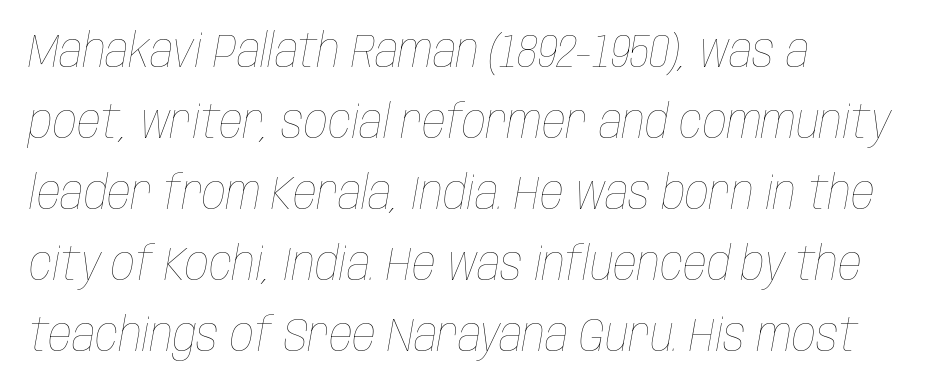
The image shows 47 px thin, condensed type, italic (leaning right); set left-aligned, normal line spacing (1.51x), normal letter spacing, not underlined; low stroke contrast and a large x-height.
